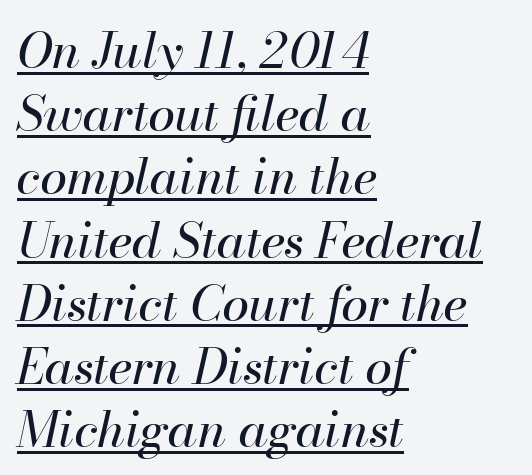
The image shows 49 px regular-weight type, italic (leaning right); set left-aligned, normal line spacing (1.29x), normal letter spacing, underlined; high stroke contrast and a small x-height.
